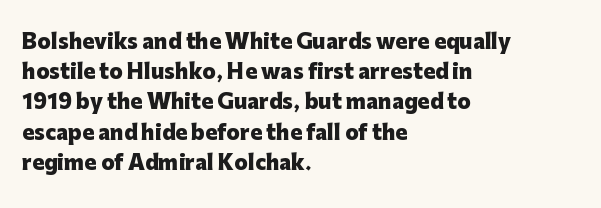
Where is the straight margin? On the left. Between one letter and the next there's only the usual sliver of space. Is there any slant? The stems are plumb. Every letter is thick-stroked: bold, no question.
